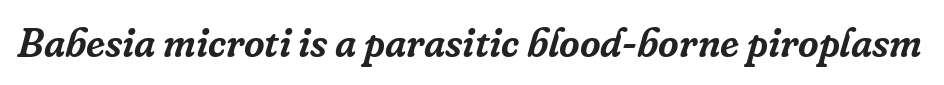
Does the type have serifs? Yes, each stem ends in a small foot. The rendering uses natural spacing where letterforms have individual widths. Letters rest on an invisible, unmarked baseline. The typography opts for an oblique posture over an upright one. Short note: letters normally spaced.
